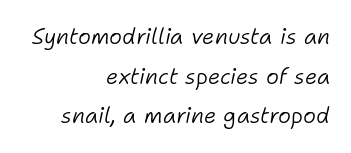
{"italic": "yes", "lean": "right", "slant_degrees": 11, "bold": "no", "underline": "no", "align": "right", "line_spacing_ratio": 1.8, "letter_spacing": "normal", "letter_spacing_em": 0.0, "glyph_px": 22}
